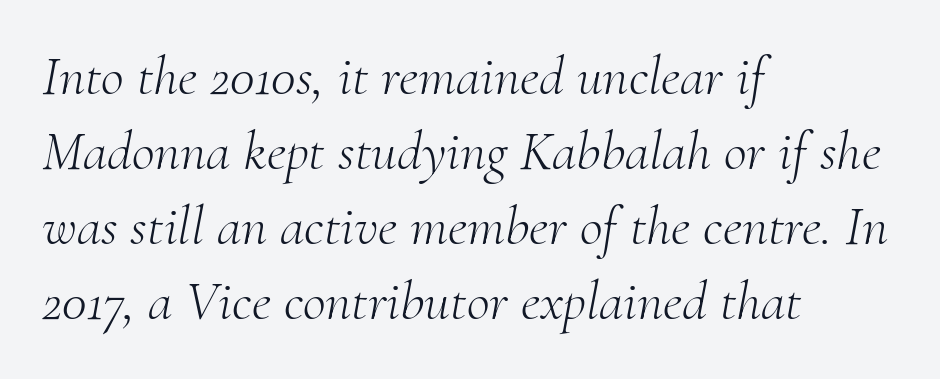
Q: Is the text bold? A: No.
Q: Is the text italic (slanted)? A: Yes, it leans right by about 10 degrees.
Q: Is the typeface a serif or a sans-serif typeface? A: Serif.
Q: Is the text underlined? A: No.
Q: How is the paragraph aligned? A: Left-aligned.
Q: Is the spacing between letters normal or unusually wide? A: Normal.
Q: Is the spacing between lines tight, normal or loose? A: Normal.
Q: Width (condensed, normal, or wide)? A: Normal.
Q: Stroke contrast? A: Medium.
Q: x-height? A: Small.
Q: Monospaced? A: No.
